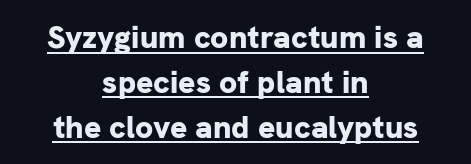
{"serif": "no", "italic": "no", "bold": "yes", "weight": "bold", "width": "normal", "stroke_contrast": "low", "x_height": "medium", "monospaced": "no", "underline": "yes", "align": "center", "line_spacing": "normal", "line_spacing_ratio": 1.4, "letter_spacing": "normal", "letter_spacing_em": 0.0, "glyph_px": 32}
